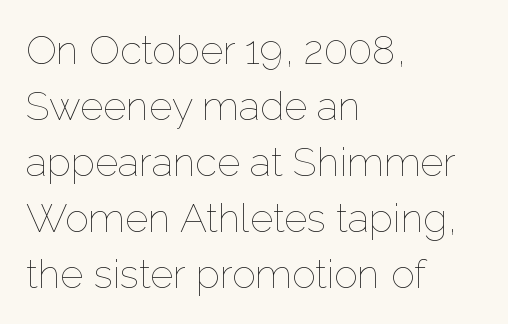
Spacing verdict: proportional, widths tailored to each character. Left-aligned paragraph, ragged on the right. What's the leading like? Ordinary, nothing unusual. Each word holds together tightly as a unit, with standard inter-letter gaps. The space beneath each line is pristine and unruled.
